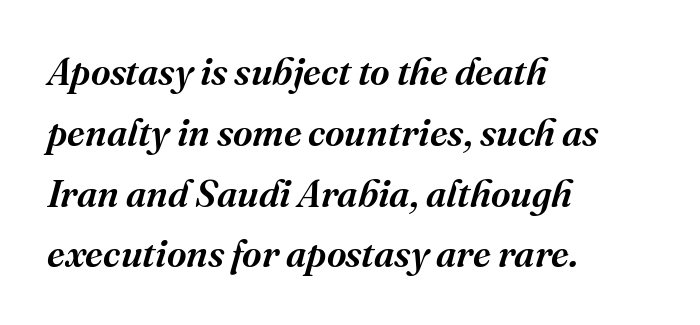
{"serif": "yes", "italic": "yes", "lean": "right", "slant_degrees": 16, "width": "normal", "stroke_contrast": "medium", "x_height": "medium", "monospaced": "no", "underline": "no", "align": "left", "line_spacing": "normal", "line_spacing_ratio": 1.6, "letter_spacing": "normal", "letter_spacing_em": 0.0, "glyph_px": 38}
